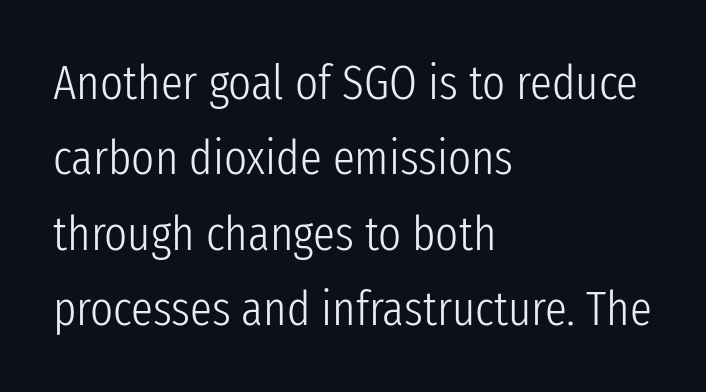
The image shows 49 px light, condensed sans-serif type, upright; set left-aligned, normal line spacing (1.54x), normal letter spacing, not underlined; low stroke contrast and a medium x-height.
